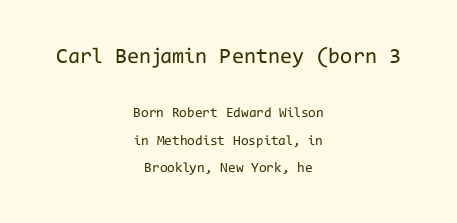
{"italic": "no", "bold": "no", "underline": "no", "align": "center", "line_spacing": "loose", "line_spacing_ratio": 1.95, "letter_spacing": "normal", "letter_spacing_em": 0.0, "larger_block": "first", "size_ratio": 1.57, "glyph_px": 22}
